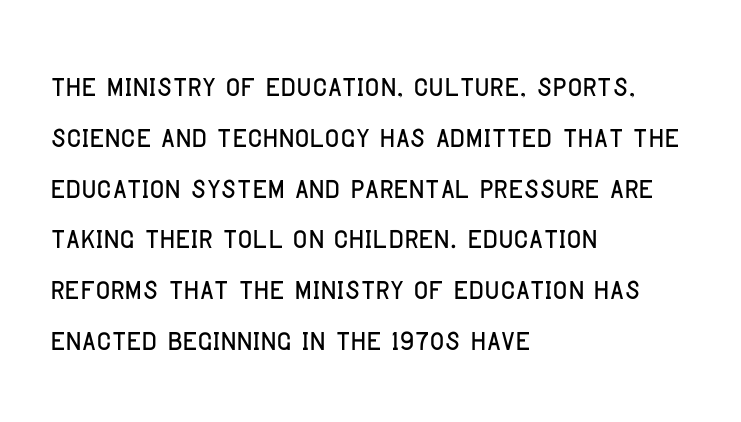
The image shows 40 px condensed sans-serif type, upright; set left-aligned, normal line spacing (1.27x), normal letter spacing, not underlined; low stroke contrast and a large x-height.
